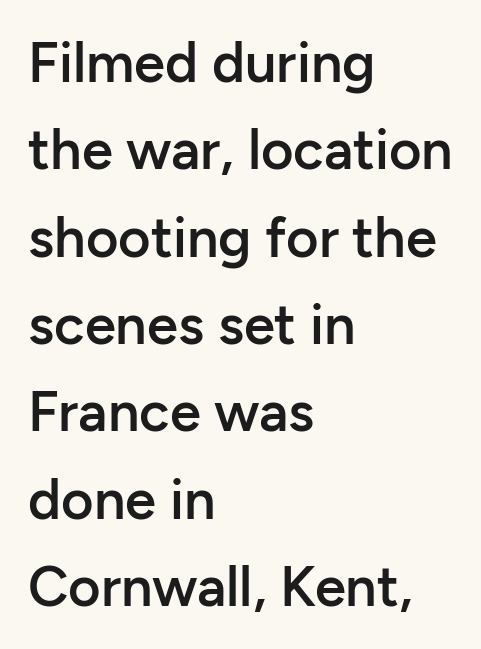
{"serif": "no", "italic": "no", "bold": "semi", "weight": "semibold", "width": "normal", "stroke_contrast": "low", "x_height": "medium", "monospaced": "no", "underline": "no", "align": "left", "line_spacing": "normal", "line_spacing_ratio": 1.56, "letter_spacing": "normal", "letter_spacing_em": 0.0, "glyph_px": 56}
